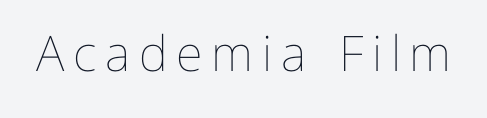
Q: Is the text bold? A: No.
Q: Is the text italic (slanted)? A: No, it is upright.
Q: Is the text underlined? A: No.
Q: Width (condensed, normal, or wide)? A: Normal.
Q: Stroke contrast? A: Low.
Q: x-height? A: Medium.
Q: Monospaced? A: No.
